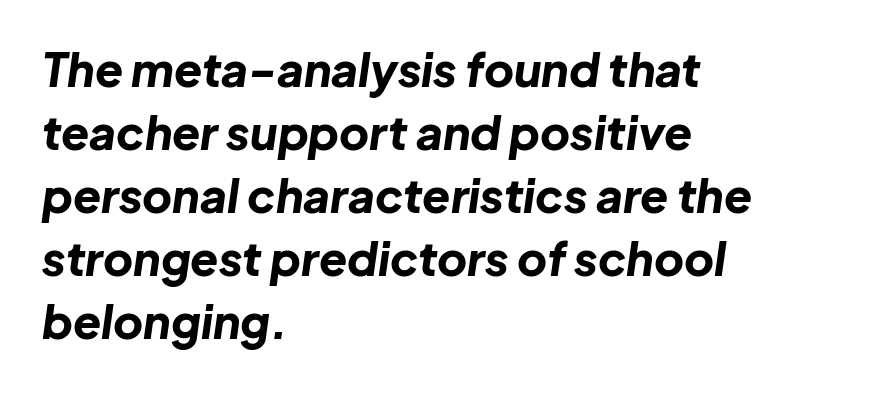
The line texture is even and compact thanks to regular tracking. Note the varied advance widths — an 'i' is clearly narrower than an 'm'. The glyphs have the mass of a bold cut. Type without underlining.
